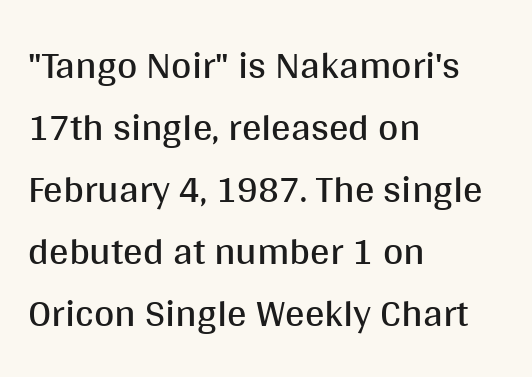
{"serif": "no", "italic": "no", "bold": "no", "weight": "regular", "width": "normal", "stroke_contrast": "medium", "x_height": "large", "monospaced": "no", "underline": "no", "align": "left", "line_spacing": "normal", "line_spacing_ratio": 1.59, "letter_spacing": "normal", "letter_spacing_em": 0.0, "glyph_px": 39}
